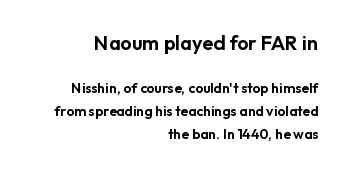
The image shows 20 px text type, upright; set right-aligned, normal line spacing (1.65x), normal letter spacing, not underlined; the first (top) block is 1.43x larger.
